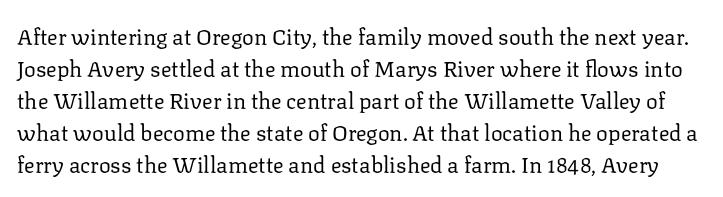
{"italic": "no", "bold": "no", "underline": "no", "line_spacing": "normal", "line_spacing_ratio": 1.45, "letter_spacing": "normal", "letter_spacing_em": 0.0, "glyph_px": 22}
